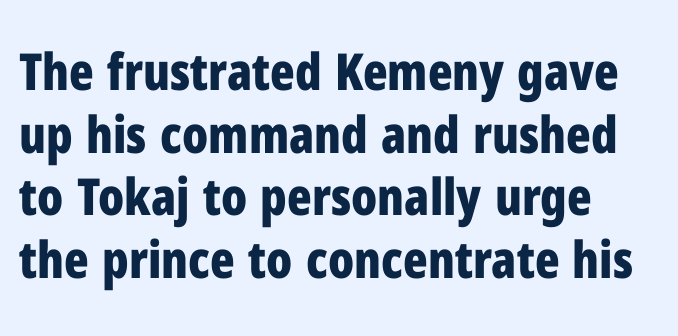
{"serif": "no", "italic": "no", "bold": "yes", "weight": "bold", "width": "condensed", "stroke_contrast": "low", "x_height": "medium", "monospaced": "no", "underline": "no", "align": "left", "line_spacing_ratio": 1.23, "letter_spacing": "normal", "letter_spacing_em": 0.0, "glyph_px": 51}
